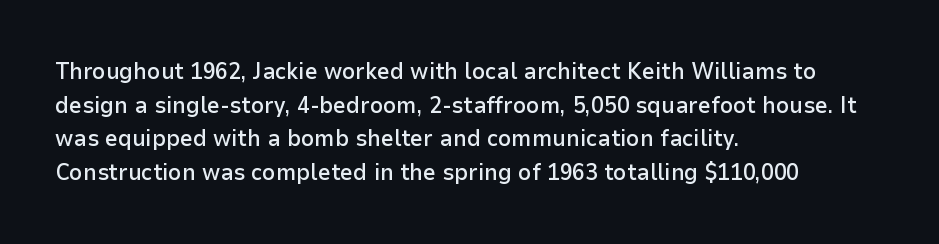
Is there any slant? The stems are plumb. Decoration check: the copy has no underline. Nothing unusual about the tracking: characters are spaced as the font intends. What weight is shown? A semibold, between regular and bold. The setting favours the left margin, as ordinary paragraphs usually do.
